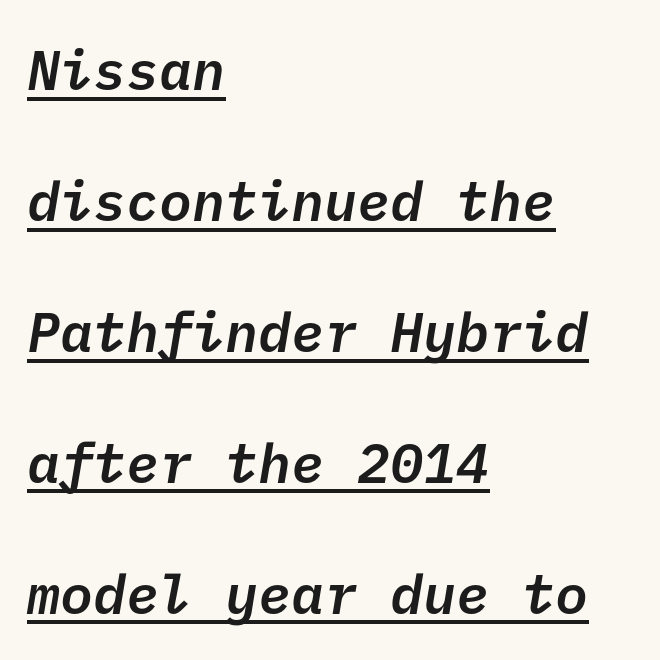
A typesetter would label this face a sans. Is there much room between lines? Yes — plenty of vertical air separates them. Which margin do the lines hug? The left one — the right edge is uneven. Glance below the letters and you will spot a drawn line. Bold? Not quite — semibold, heavier than regular but stopping short. The rendering keeps characters at their native spacing.
